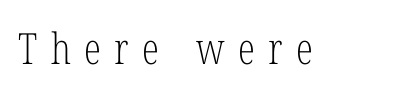
{"serif": "yes", "italic": "no", "bold": "no", "weight": "light", "width": "condensed", "stroke_contrast": "low", "x_height": "medium", "monospaced": "no", "underline": "no", "letter_spacing": "wide", "letter_spacing_em": 0.31, "glyph_px": 43}
